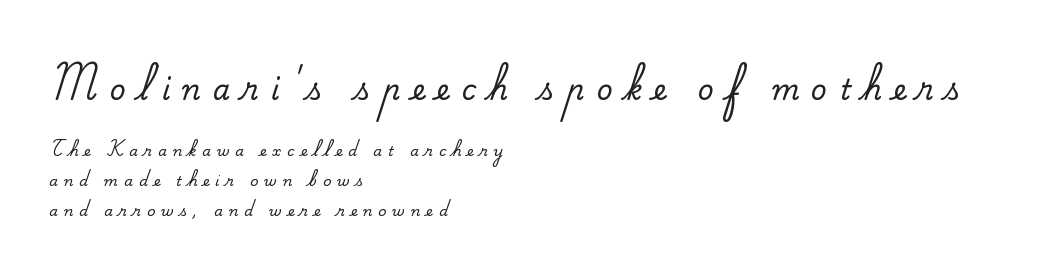
Q: Is the text italic (slanted)? A: Yes.
Q: Is the typeface a serif or a sans-serif typeface? A: Serif.
Q: Is the text underlined? A: No.
Q: How is the paragraph aligned? A: Left-aligned.
Q: Is the spacing between letters normal or unusually wide? A: Unusually wide.
Q: Is the spacing between lines tight, normal or loose? A: Loose.
Q: Which block of text is set in a larger size, the first (top) or the second (bottom)? A: The first (top) one.
Q: Width (condensed, normal, or wide)? A: Normal.
Q: Stroke contrast? A: Medium.
Q: x-height? A: Small.
Q: Monospaced? A: No.
